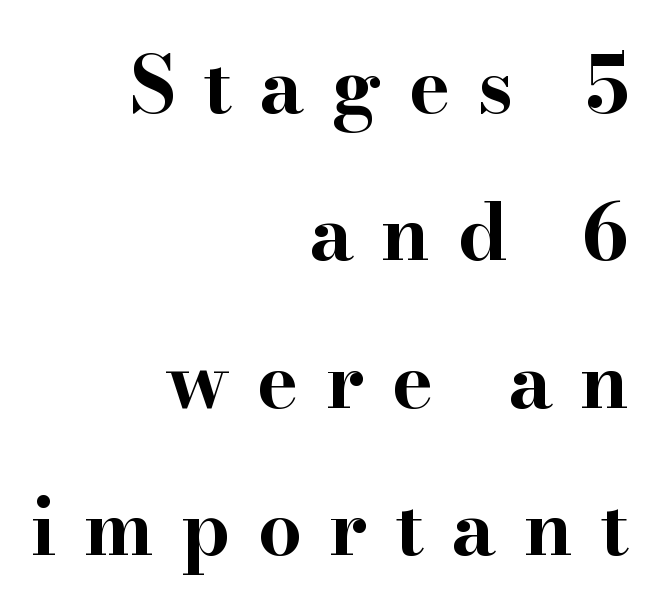
The image shows 78 px bold, wide serif type, upright; set right-aligned, line spacing 1.89x, unusually wide letter spacing (+0.35 em), not underlined; high stroke contrast and a small x-height.
